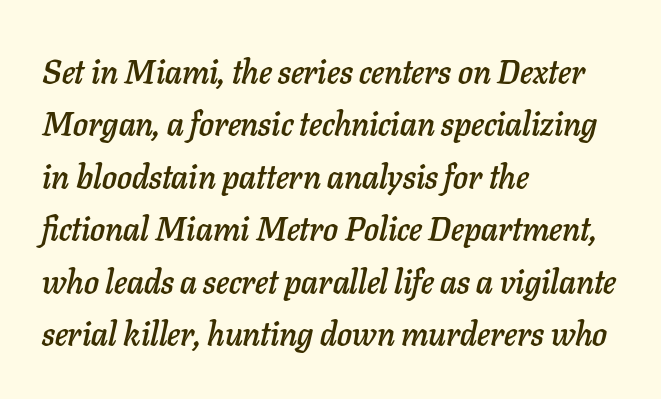
{"italic": "yes", "lean": "right", "slant_degrees": 11, "width": "normal", "stroke_contrast": "low", "x_height": "medium", "monospaced": "no", "underline": "no", "align": "left", "line_spacing": "normal", "line_spacing_ratio": 1.59, "letter_spacing": "normal", "letter_spacing_em": 0.0, "glyph_px": 33}
